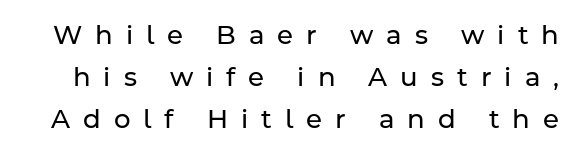
Q: Is the text bold? A: No.
Q: Is the text italic (slanted)? A: No, it is upright.
Q: Is the text underlined? A: No.
Q: Is the spacing between letters normal or unusually wide? A: Unusually wide.
Q: Is the spacing between lines tight, normal or loose? A: Normal.
